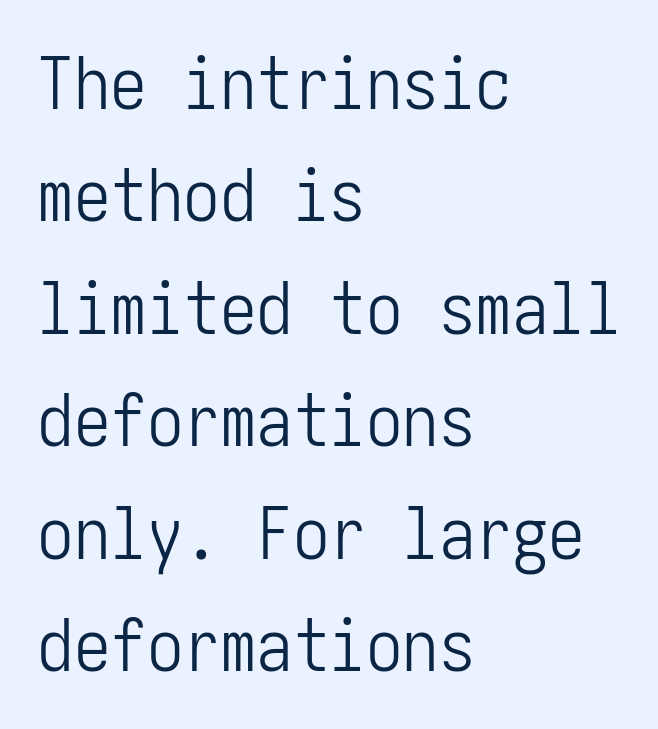
The image shows 73 px light, condensed sans-serif type, upright; set left-aligned, normal line spacing (1.54x), normal letter spacing, not underlined; low stroke contrast and a medium x-height.
